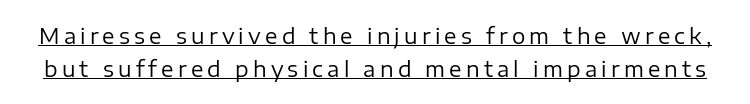
Q: Is the text bold? A: No.
Q: Is the text italic (slanted)? A: No, it is upright.
Q: Is the text underlined? A: Yes.
Q: Is the spacing between letters normal or unusually wide? A: Unusually wide.
Q: Is the spacing between lines tight, normal or loose? A: Normal.
